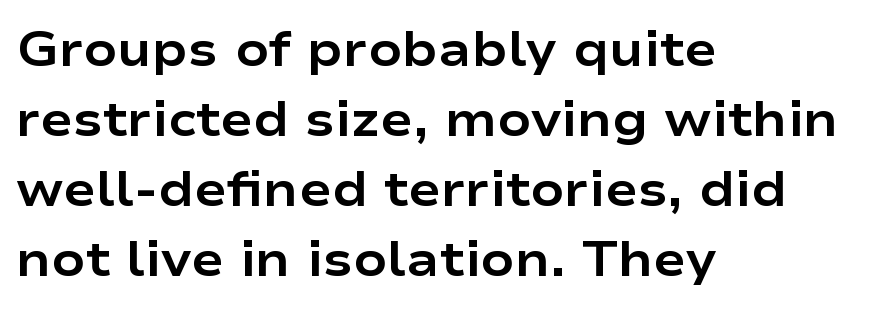
{"serif": "no", "italic": "no", "bold": "yes", "weight": "bold", "width": "wide", "stroke_contrast": "low", "x_height": "medium", "monospaced": "no", "underline": "no", "align": "left", "line_spacing": "normal", "line_spacing_ratio": 1.43, "letter_spacing": "normal", "letter_spacing_em": 0.0, "glyph_px": 49}
